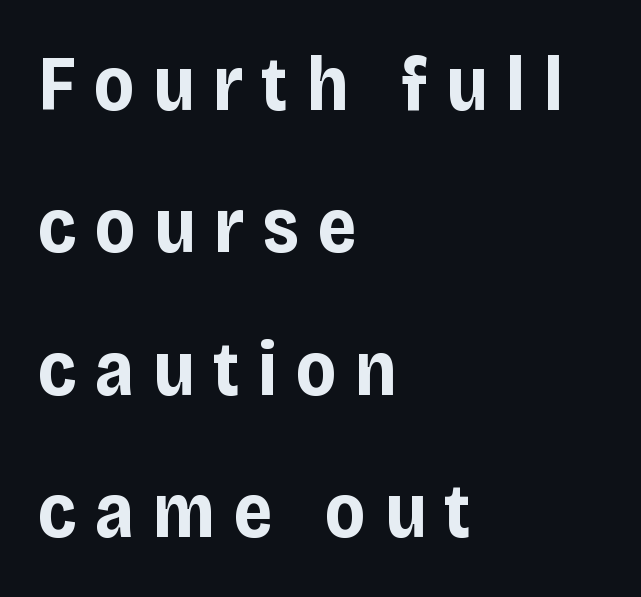
Note the varied advance widths — an 'i' is clearly narrower than an 'm'. The tracking jumps out immediately: characters are airy and widely separated. The words here are not underlined. This rendering employs a face without finishing strokes, i.e., a sans-serif.
